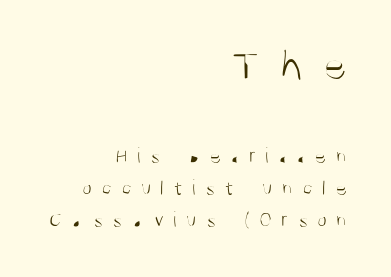
{"serif": "no", "italic": "no", "bold": "no", "weight": "light", "width": "condensed", "stroke_contrast": "medium", "x_height": "large", "monospaced": "no", "underline": "no", "align": "right", "line_spacing": "normal", "line_spacing_ratio": 1.45, "letter_spacing": "wide", "letter_spacing_em": 0.43, "larger_block": "first", "size_ratio": 2.05, "glyph_px": 45}
